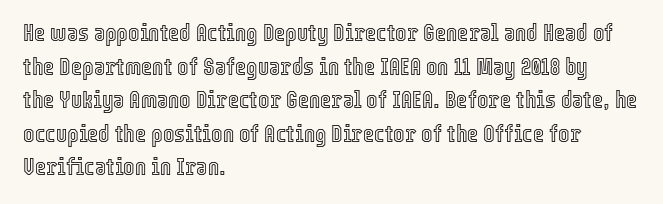
{"italic": "no", "underline": "no", "align": "left", "line_spacing": "normal", "line_spacing_ratio": 1.4, "letter_spacing": "normal", "letter_spacing_em": 0.0, "glyph_px": 24}
